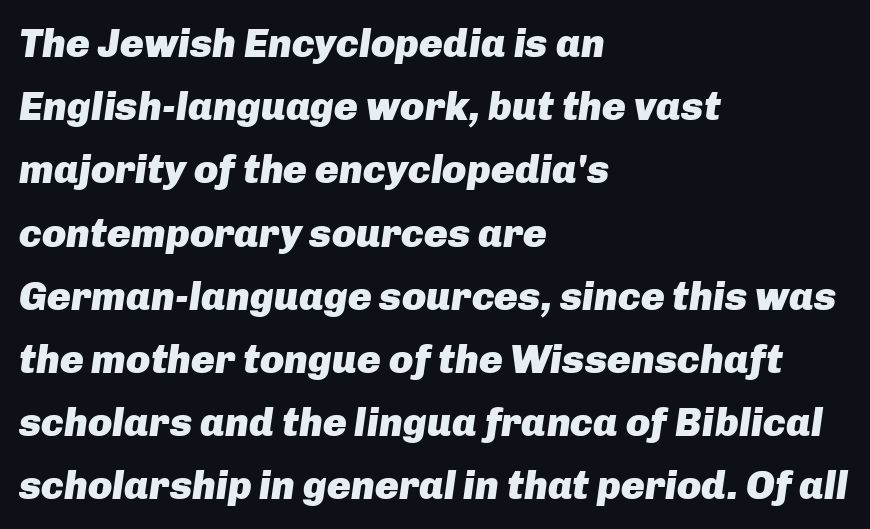
{"italic": "yes", "lean": "right", "slant_degrees": 8, "bold": "yes", "weight": "heavy", "width": "normal", "stroke_contrast": "low", "x_height": "medium", "monospaced": "no", "underline": "no", "align": "left", "line_spacing": "normal", "line_spacing_ratio": 1.58, "letter_spacing": "normal", "letter_spacing_em": 0.0, "glyph_px": 40}
